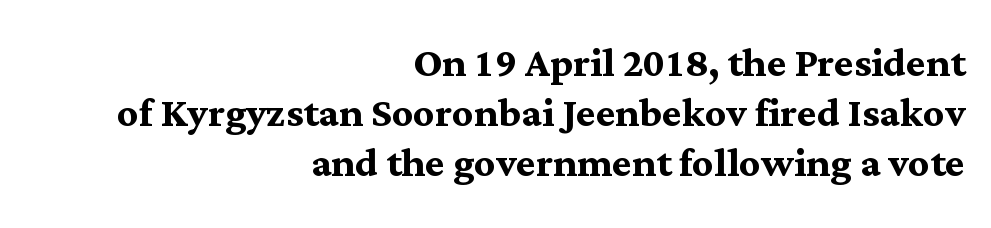
Do the characters align in a grid? No, the font is proportional. The passage is arranged like a letterhead date or caption credit — flush right. You can tell it's not italic because the verticals are truly vertical. You can tell from the footed stems that serif type was used.
